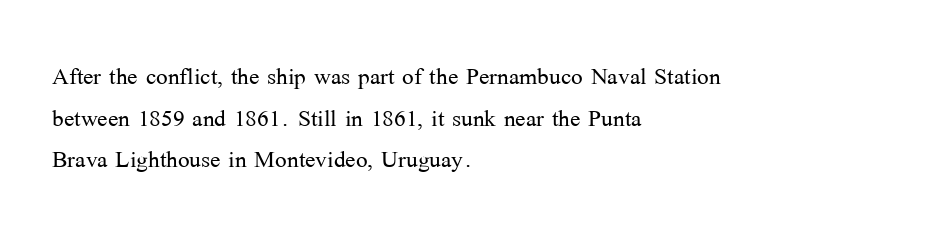
The image shows 31 px light serif type, upright; set left-aligned, normal line spacing (1.34x), normal letter spacing, not underlined; medium stroke contrast and a medium x-height.
